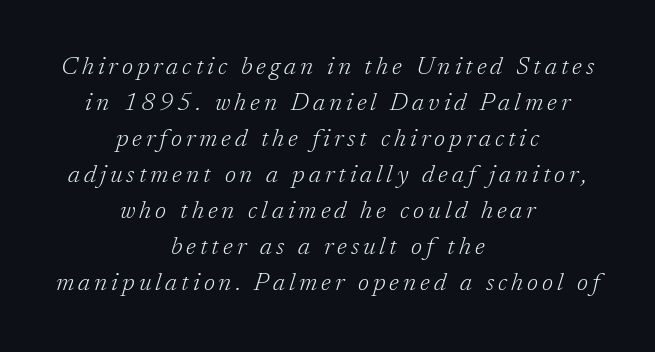
{"italic": "yes", "lean": "right", "slant_degrees": 17, "bold": "no", "underline": "no", "align": "center", "line_spacing": "normal", "line_spacing_ratio": 1.44, "glyph_px": 25}
